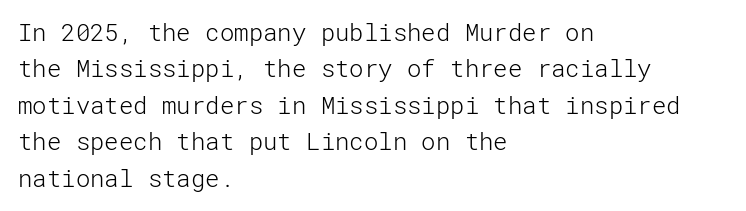
The foot of each line stays bare and open. These lines stack with their left ends in a neat column. Italic: no, the glyphs are upright roman. These lines sit exactly where default settings would place them.
